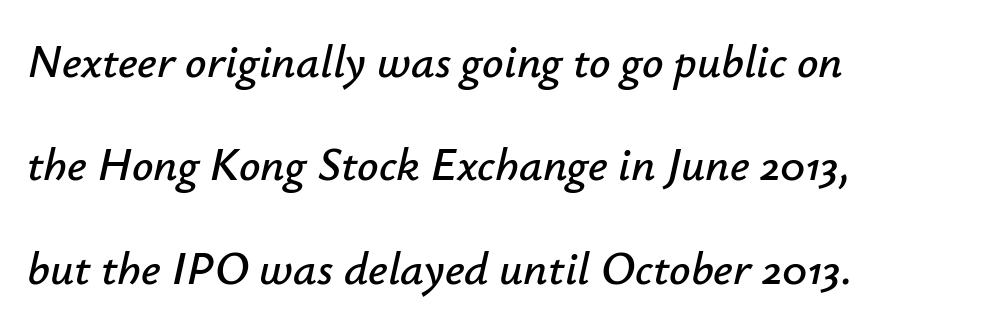
{"italic": "yes", "lean": "right", "slant_degrees": 12, "width": "normal", "stroke_contrast": "low", "x_height": "small", "monospaced": "no", "underline": "no", "align": "left", "line_spacing": "loose", "line_spacing_ratio": 2.2, "letter_spacing": "normal", "letter_spacing_em": 0.0, "glyph_px": 47}
